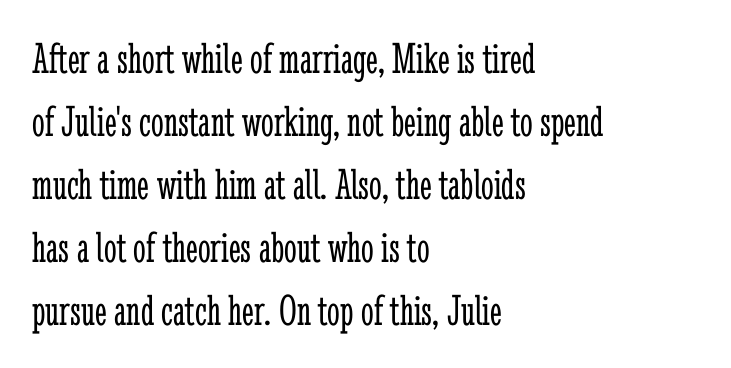
Q: Is the text bold? A: No.
Q: Is the text italic (slanted)? A: No, it is upright.
Q: Is the typeface a serif or a sans-serif typeface? A: Serif.
Q: Is the text underlined? A: No.
Q: How is the paragraph aligned? A: Left-aligned.
Q: Is the spacing between letters normal or unusually wide? A: Normal.
Q: Is the spacing between lines tight, normal or loose? A: Normal.
Q: Width (condensed, normal, or wide)? A: Condensed.
Q: Stroke contrast? A: Low.
Q: x-height? A: Medium.
Q: Monospaced? A: No.
